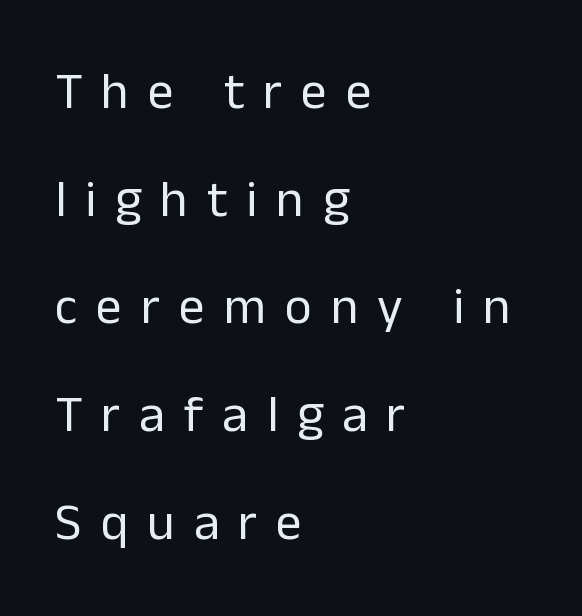
Honestly, the letter spacing is so wide it's the main thing you notice. Successive baselines arrive slowly, with a big drop between each. Bold? No — there's no thickening of the strokes. Compared with a centered layout, this one pins lines to the left instead. The face used here is proportionally spaced, like ordinary book or web type.
